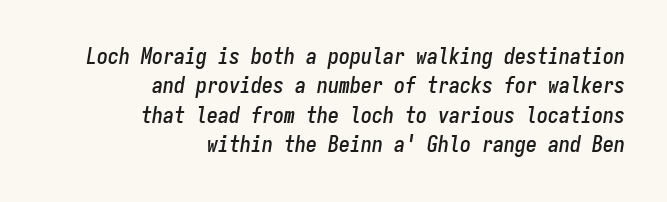
{"italic": "yes", "lean": "right", "slant_degrees": 9, "underline": "no", "align": "right", "line_spacing": "normal", "line_spacing_ratio": 1.34, "letter_spacing": "normal", "letter_spacing_em": 0.0, "glyph_px": 22}
